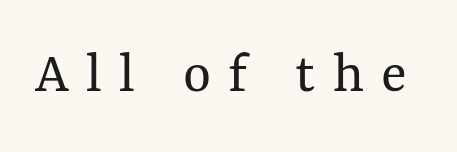
Q: Is the text bold? A: No.
Q: Is the text italic (slanted)? A: No, it is upright.
Q: Is the text underlined? A: No.
Q: Is the spacing between letters normal or unusually wide? A: Unusually wide.
Q: Width (condensed, normal, or wide)? A: Normal.
Q: Stroke contrast? A: Medium.
Q: x-height? A: Medium.
Q: Monospaced? A: No.
